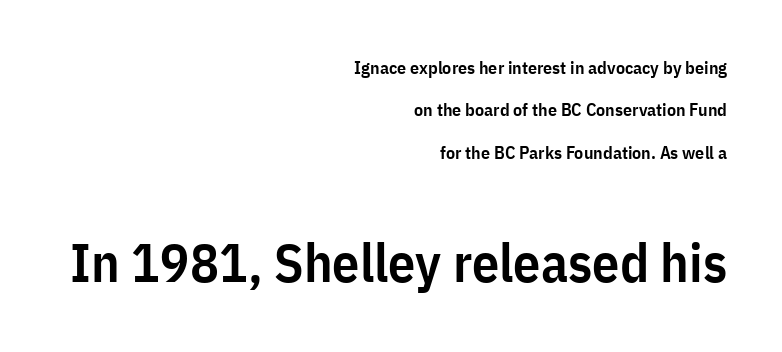
{"serif": "no", "italic": "no", "bold": "semi", "weight": "semibold", "width": "condensed", "stroke_contrast": "low", "x_height": "medium", "monospaced": "no", "underline": "no", "align": "right", "line_spacing": "loose", "line_spacing_ratio": 2.36, "letter_spacing": "normal", "letter_spacing_em": 0.0, "larger_block": "second", "size_ratio": 3.0, "glyph_px": 54}
